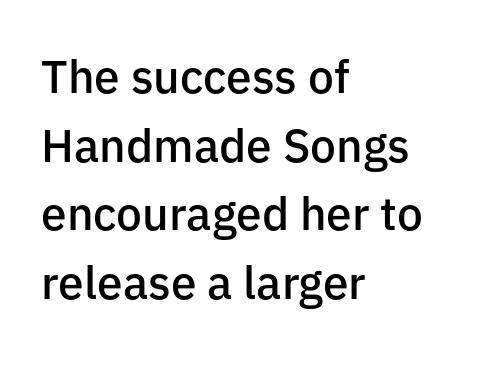
The image shows 46 px semibold sans-serif type, upright; set left-aligned, normal line spacing (1.49x), normal letter spacing, not underlined; low stroke contrast and a medium x-height.
